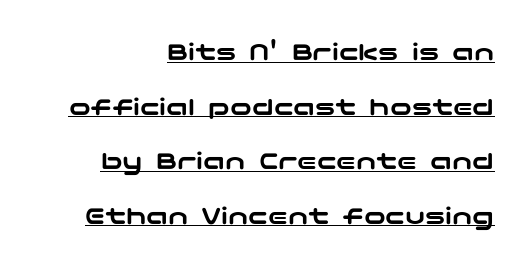
Q: Is the text italic (slanted)? A: No, it is upright.
Q: Is the text underlined? A: Yes.
Q: How is the paragraph aligned? A: Right-aligned.
Q: Is the spacing between letters normal or unusually wide? A: Normal.
Q: Is the spacing between lines tight, normal or loose? A: Loose.
